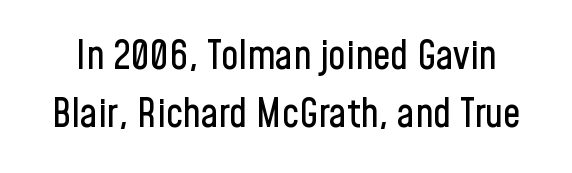
{"serif": "no", "italic": "no", "width": "condensed", "stroke_contrast": "low", "x_height": "medium", "monospaced": "no", "underline": "no", "line_spacing": "normal", "line_spacing_ratio": 1.48, "letter_spacing": "normal", "letter_spacing_em": 0.0, "glyph_px": 39}
